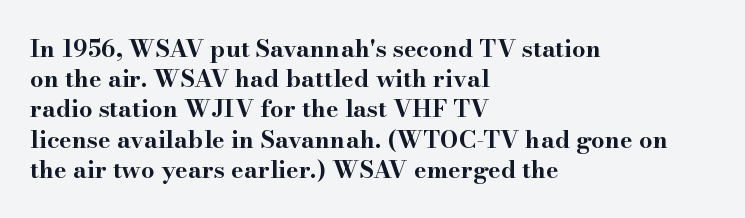
{"italic": "no", "bold": "yes", "underline": "no", "align": "left", "line_spacing": "normal", "line_spacing_ratio": 1.26, "letter_spacing": "normal", "letter_spacing_em": 0.0, "glyph_px": 24}
